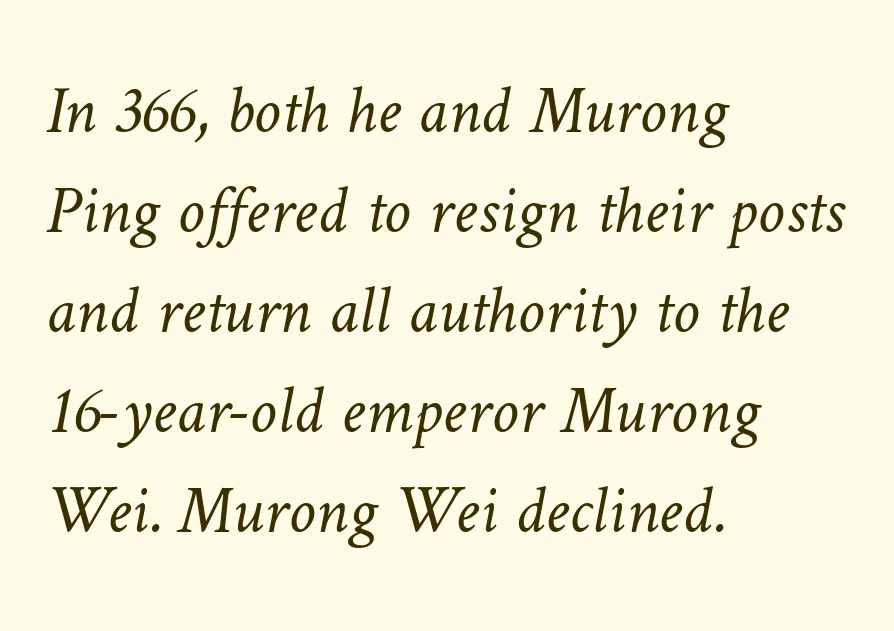
The weight would be labelled regular, book, light, or lighter still. The setting favours the left margin, as ordinary paragraphs usually do. The rendering uses natural spacing where letterforms have individual widths. Vertically, the passage feels balanced, rows spaced as you'd expect.
